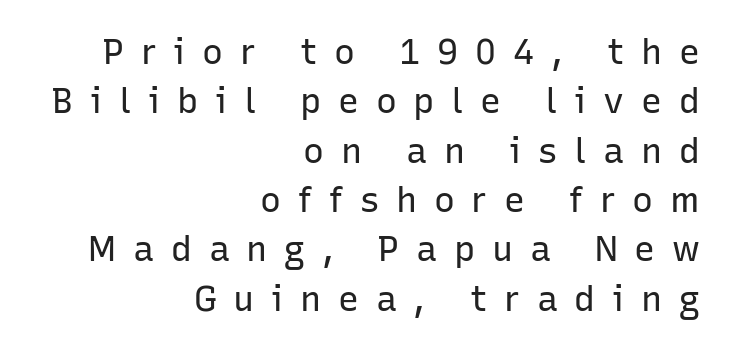
Typographically, this falls in the sans-serif category. Glyph-to-glyph distance is far greater than everyday printed text. Stroke mass is kept to a normal reading level or below. The lettering holds an erect, upright posture throughout. The zone under the glyphs is completely vacant.
